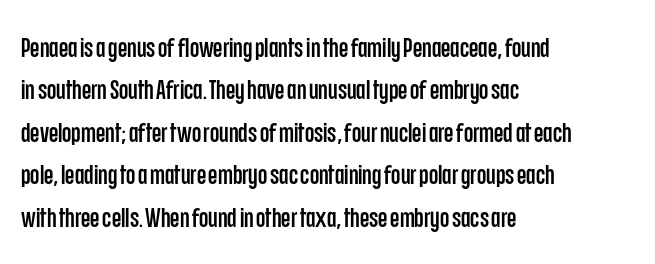
Successive baselines arrive at the customary interval. Tall strokes in this sample are plumb rather than angled. Where is the straight margin? On the left. Lines of text with bare space underneath. Each word holds together tightly as a unit, with standard inter-letter gaps.
